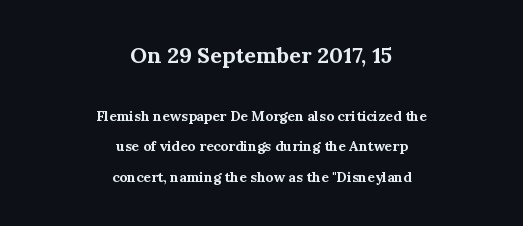
The compositor balanced each line on the midline. The area under the type is left untouched. What's the leading like? Stretched, with rows far apart. The composition opens big and finishes small. Characters follow at the spacing the type designer built in. The font's upright variant was chosen for this text.
